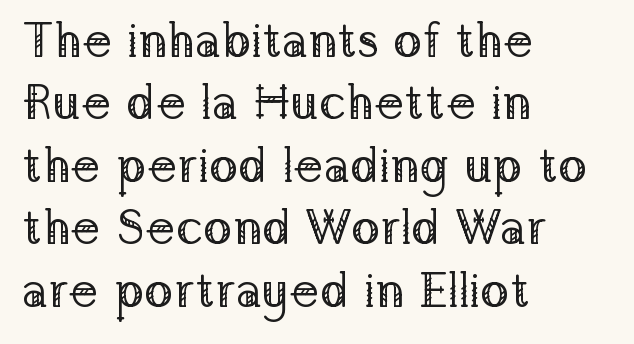
Q: Is the text bold? A: No.
Q: Is the text italic (slanted)? A: No, it is upright.
Q: Is the typeface a serif or a sans-serif typeface? A: Serif.
Q: Is the text underlined? A: No.
Q: How is the paragraph aligned? A: Left-aligned.
Q: Is the spacing between letters normal or unusually wide? A: Normal.
Q: Is the spacing between lines tight, normal or loose? A: Normal.
Q: Width (condensed, normal, or wide)? A: Normal.
Q: Stroke contrast? A: Low.
Q: x-height? A: Medium.
Q: Monospaced? A: No.
